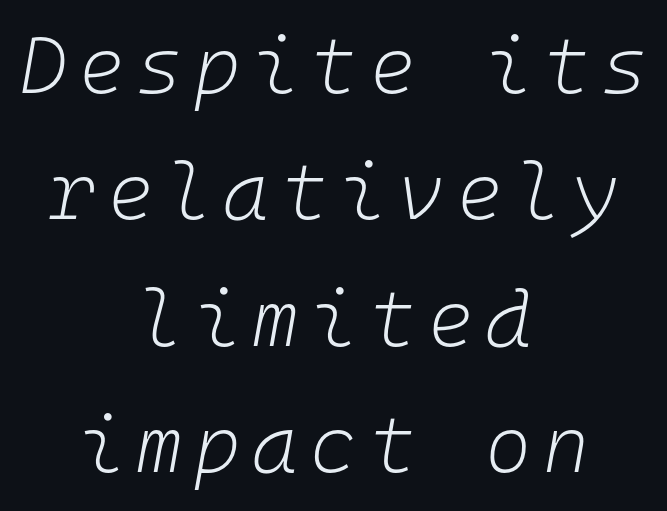
Q: Is the text bold? A: No.
Q: Is the text italic (slanted)? A: Yes, it leans right by about 10 degrees.
Q: Is the text underlined? A: No.
Q: How is the paragraph aligned? A: Centered.
Q: Is the spacing between lines tight, normal or loose? A: Normal.
Q: Width (condensed, normal, or wide)? A: Normal.
Q: Stroke contrast? A: Low.
Q: x-height? A: Medium.
Q: Monospaced? A: Yes.
